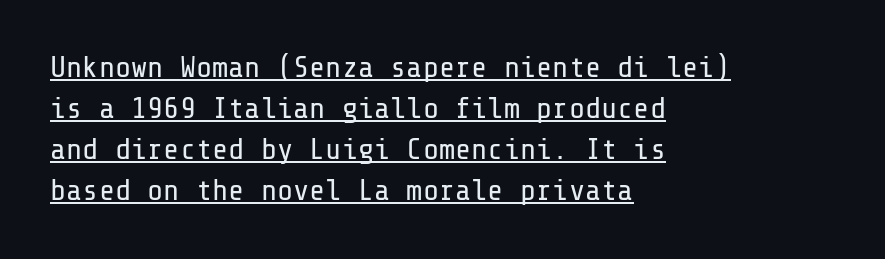
Q: Is the text bold? A: No.
Q: Is the text italic (slanted)? A: No, it is upright.
Q: Is the typeface a serif or a sans-serif typeface? A: Sans-serif.
Q: Is the text underlined? A: Yes.
Q: How is the paragraph aligned? A: Left-aligned.
Q: Is the spacing between letters normal or unusually wide? A: Normal.
Q: Is the spacing between lines tight, normal or loose? A: Normal.
Q: Width (condensed, normal, or wide)? A: Normal.
Q: Stroke contrast? A: Low.
Q: x-height? A: Medium.
